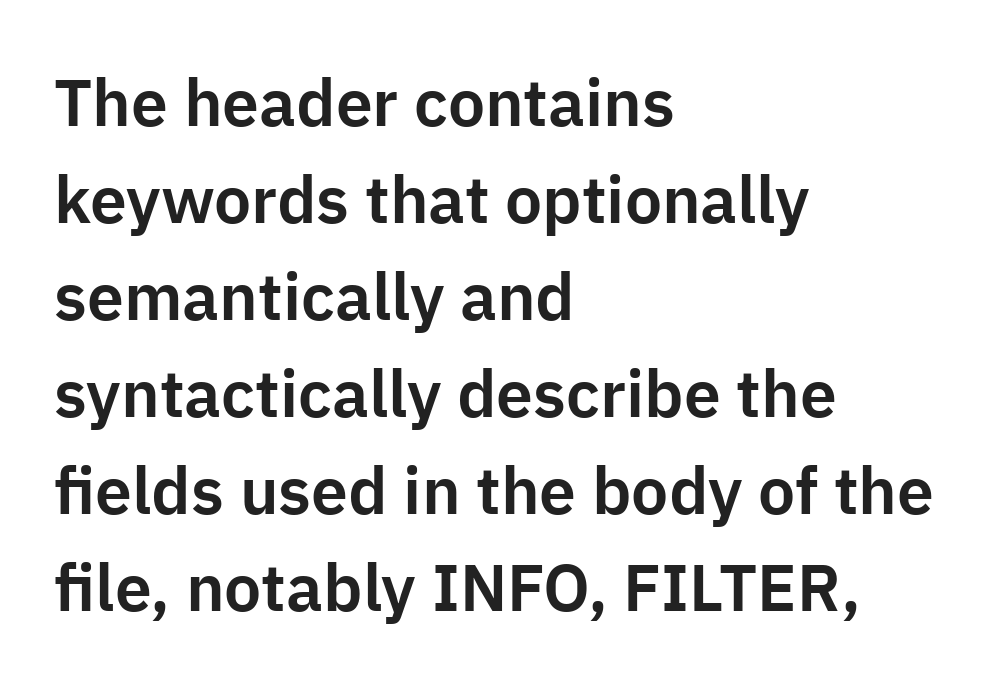
The image shows 66 px sans-serif type, upright; set left-aligned, normal line spacing (1.47x), normal letter spacing, not underlined; low stroke contrast and a medium x-height.
